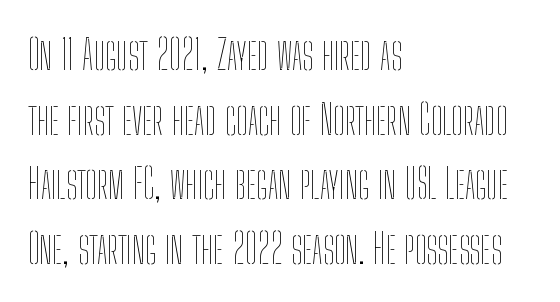
Q: Is the text bold? A: No.
Q: Is the text italic (slanted)? A: No, it is upright.
Q: Is the text underlined? A: No.
Q: How is the paragraph aligned? A: Left-aligned.
Q: Is the spacing between letters normal or unusually wide? A: Normal.
Q: Is the spacing between lines tight, normal or loose? A: Normal.
Q: Width (condensed, normal, or wide)? A: Condensed.
Q: Stroke contrast? A: Low.
Q: x-height? A: Medium.
Q: Monospaced? A: No.
